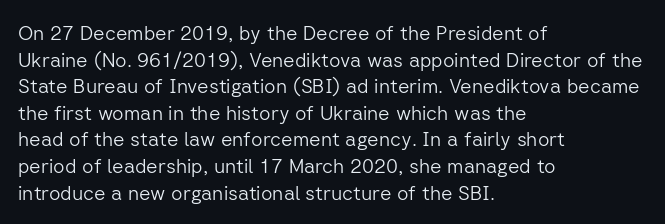
{"italic": "no", "bold": "no", "underline": "no", "align": "left", "line_spacing": "normal", "line_spacing_ratio": 1.33, "letter_spacing": "normal", "letter_spacing_em": 0.0, "glyph_px": 20}
